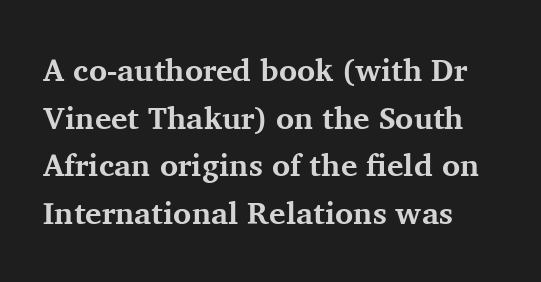
The image shows 31 px bold serif type, upright; set normal line spacing (1.54x), normal letter spacing, not underlined; medium stroke contrast and a medium x-height.
